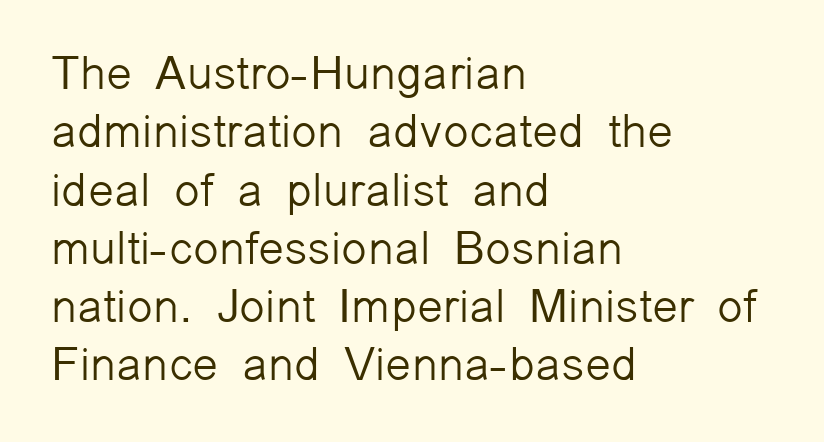
One-word summary of the alignment: left. Is the type heavy? It reads as light-to-regular instead. Ascenders rise straight up at ninety degrees. The zone under the glyphs is completely vacant.
